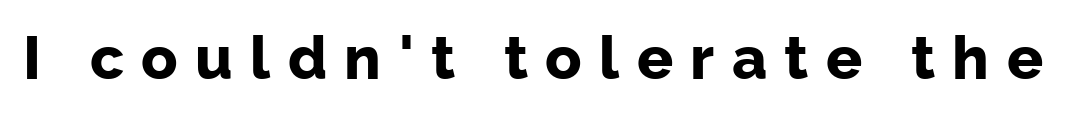
{"serif": "no", "italic": "no", "bold": "yes", "weight": "bold", "width": "normal", "stroke_contrast": "low", "x_height": "medium", "monospaced": "no", "underline": "no", "letter_spacing": "wide", "letter_spacing_em": 0.29, "glyph_px": 60}
